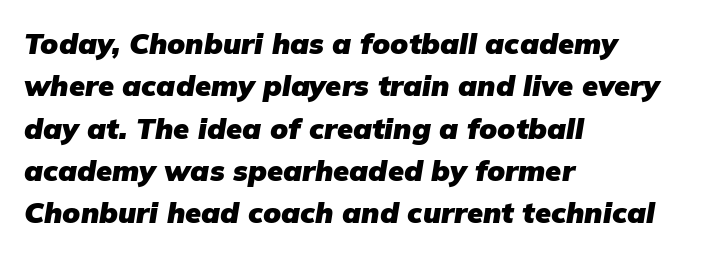
The image shows 29 px heavy type, italic (leaning right); set left-aligned, normal line spacing (1.46x), normal letter spacing, not underlined; low stroke contrast and a medium x-height.
